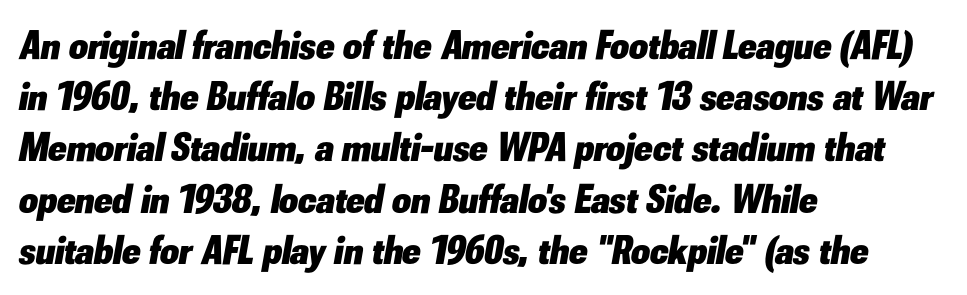
The image shows 41 px heavy type, italic (leaning right); set left-aligned, normal line spacing (1.25x), normal letter spacing, not underlined; low stroke contrast and a small x-height.
